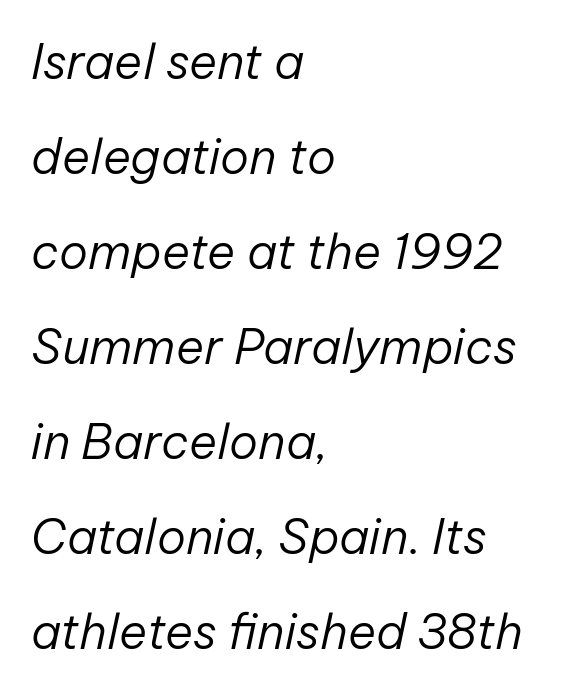
A typesetter would call this leading open, well beyond the default. The letters advance in unequal steps, a hallmark of proportional type. Standard letterfit; no display-style spreading of the glyphs. The face looks like a standard text weight, possibly lighter. Compared with a centered layout, this one pins lines to the left instead.
